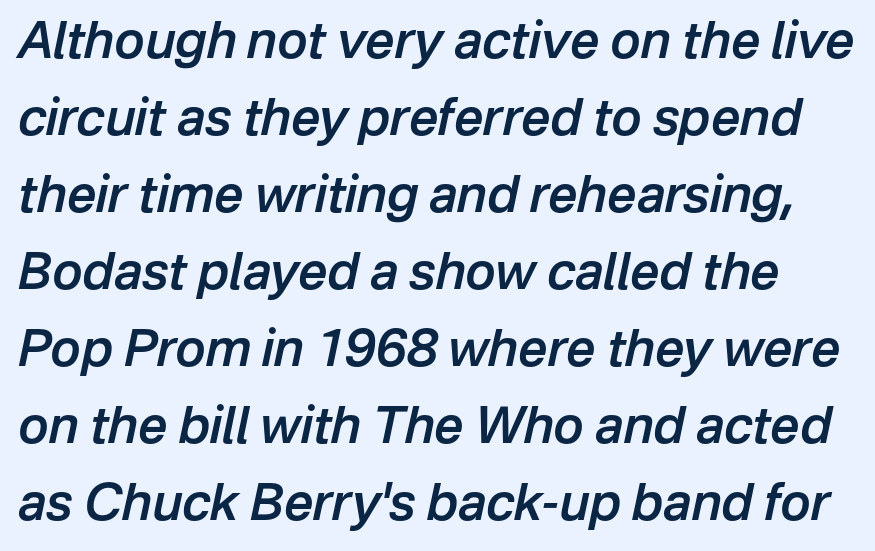
Q: Is the text bold? A: Semi-bold.
Q: Is the text italic (slanted)? A: Yes, it leans right by about 12 degrees.
Q: Is the text underlined? A: No.
Q: Is the spacing between letters normal or unusually wide? A: Normal.
Q: Is the spacing between lines tight, normal or loose? A: Normal.
Q: Width (condensed, normal, or wide)? A: Normal.
Q: Stroke contrast? A: Low.
Q: x-height? A: Medium.
Q: Monospaced? A: No.
